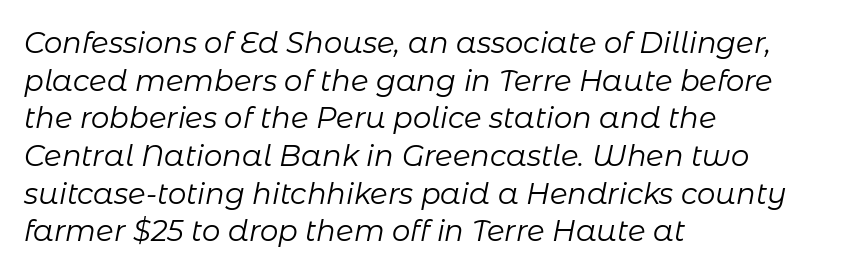
Q: Is the text bold? A: No.
Q: Is the text italic (slanted)? A: Yes, it leans right by about 11 degrees.
Q: Is the text underlined? A: No.
Q: How is the paragraph aligned? A: Left-aligned.
Q: Is the spacing between letters normal or unusually wide? A: Normal.
Q: Is the spacing between lines tight, normal or loose? A: Normal.
Q: Width (condensed, normal, or wide)? A: Normal.
Q: Stroke contrast? A: Low.
Q: x-height? A: Medium.
Q: Monospaced? A: No.
